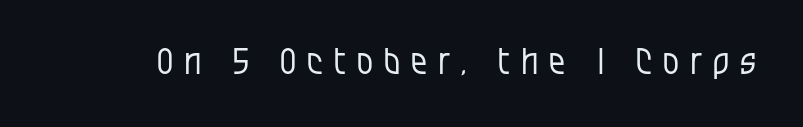
The image shows 36 px regular-weight, condensed sans-serif type, upright; set unusually wide letter spacing (+0.31 em), not underlined; low stroke contrast and a large x-height.
